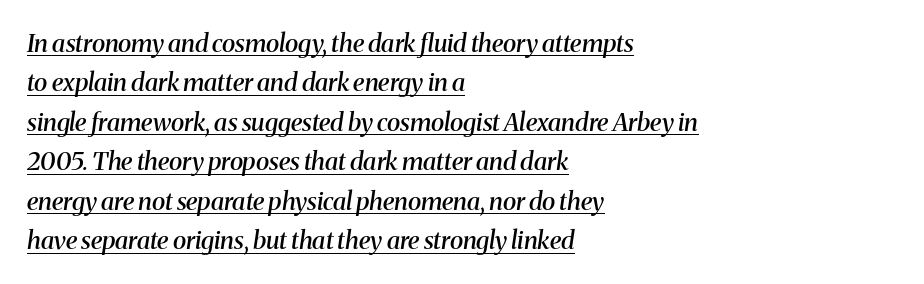
Line spacing here is normal. Line starts are locked; line ends wander. Compared with an ordinary text face, these strokes are moderately heavier — a semibold. The passage shown leans; its letterforms are oblique.
